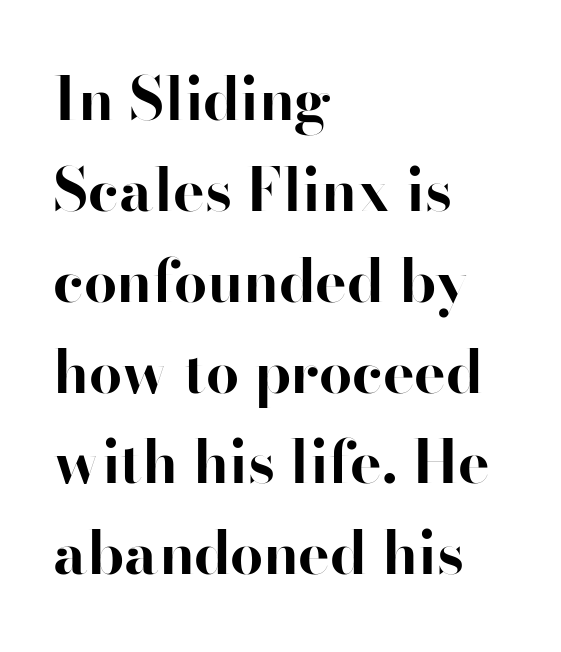
Ordinary non-slanted type is in use. This sample uses a sans-serif face. The rendering keeps characters at their native spacing. Varying glyph widths throughout — classic text-font behaviour.
